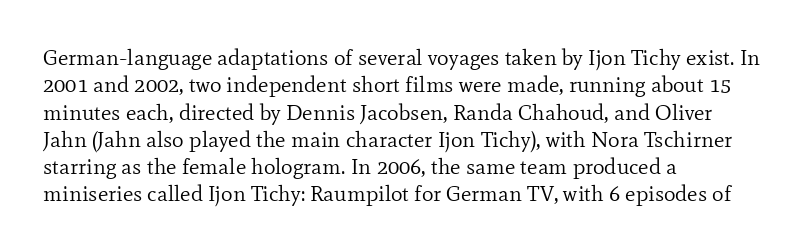
{"italic": "no", "bold": "no", "underline": "no", "align": "left", "line_spacing_ratio": 1.24, "letter_spacing": "normal", "letter_spacing_em": 0.0, "glyph_px": 22}
